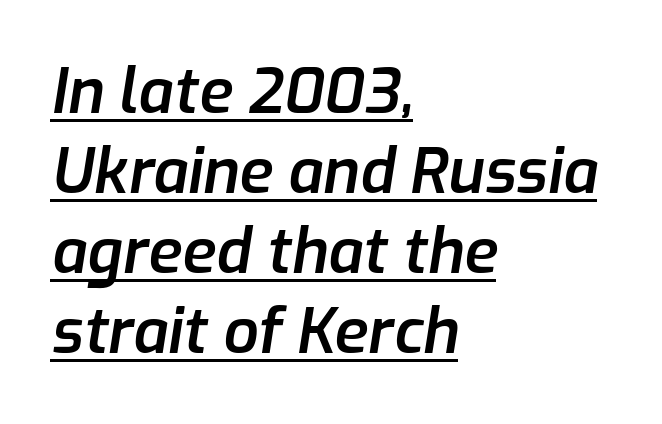
The image shows 62 px semibold type, italic (leaning right); set left-aligned, normal line spacing (1.29x), normal letter spacing, underlined; low stroke contrast and a medium x-height.
